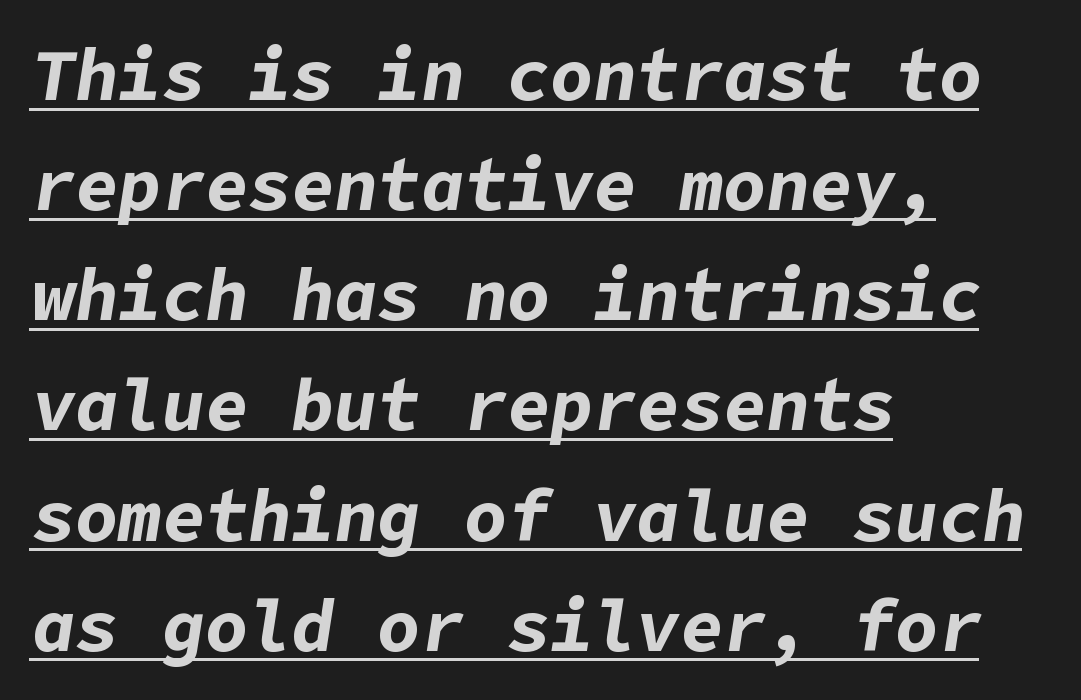
Q: Is the text bold? A: Yes.
Q: Is the text italic (slanted)? A: Yes, it leans right by about 9 degrees.
Q: Is the text underlined? A: Yes.
Q: How is the paragraph aligned? A: Left-aligned.
Q: Is the spacing between letters normal or unusually wide? A: Normal.
Q: Is the spacing between lines tight, normal or loose? A: Normal.
Q: Width (condensed, normal, or wide)? A: Normal.
Q: Stroke contrast? A: Low.
Q: x-height? A: Medium.
